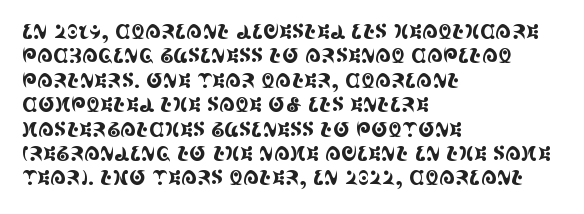
The image shows 20 px text type, upright; set left-aligned, line spacing 1.22x, normal letter spacing, not underlined.
